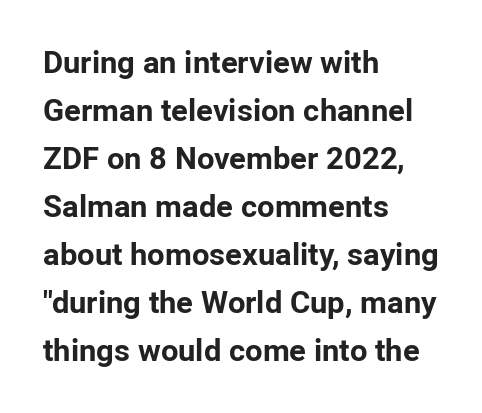
The image shows 31 px bold sans-serif type, upright; set left-aligned, normal line spacing (1.55x), normal letter spacing, not underlined; low stroke contrast and a medium x-height.
